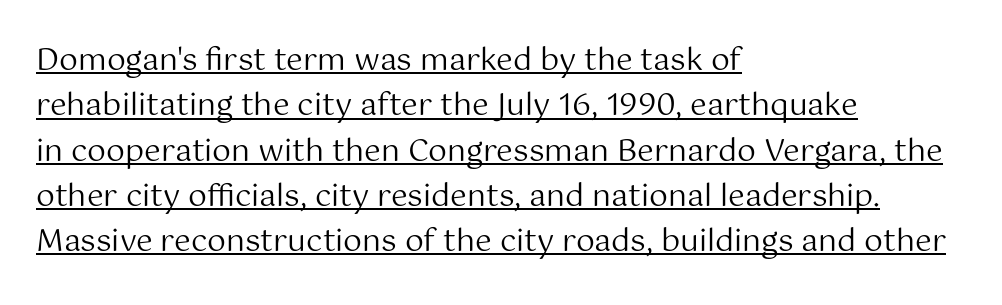
Compared with a centered layout, this one pins lines to the left instead. A continuous stroke trails under the words, as in a hyperlink. No chunkiness to these letters — they're not bold. You could not count columns in this text — the font is proportionally spaced.
